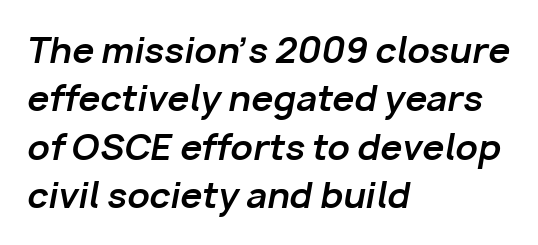
The image shows 35 px bold type, italic (leaning right); set left-aligned, normal line spacing (1.38x), normal letter spacing, not underlined; low stroke contrast and a medium x-height.
